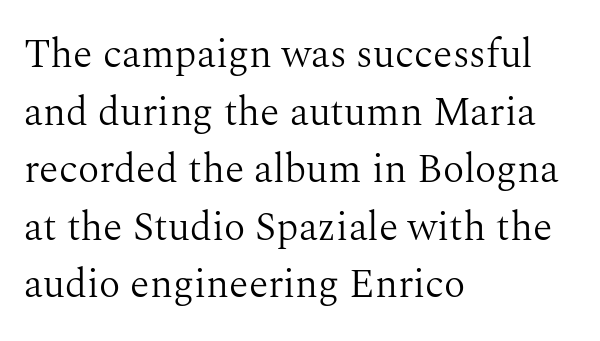
A serif font was chosen for this passage. Summary of vertical rhythm: regular, with standard interline spacing. The font's upright variant was chosen for this text. Underlining? Definitely not there. A typesetter would call this proportional, since set widths differ per character. Is the type heavy? It reads as light-to-regular instead.
